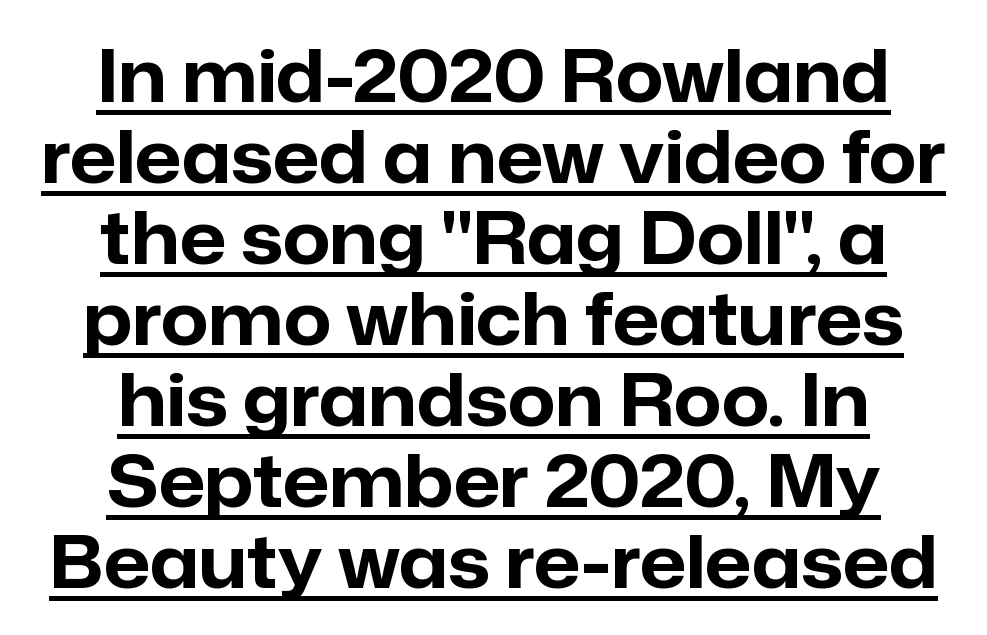
The image shows 73 px bold sans-serif type, upright; set centered, tight line spacing (1.11x), normal letter spacing, underlined; low stroke contrast and a medium x-height.
